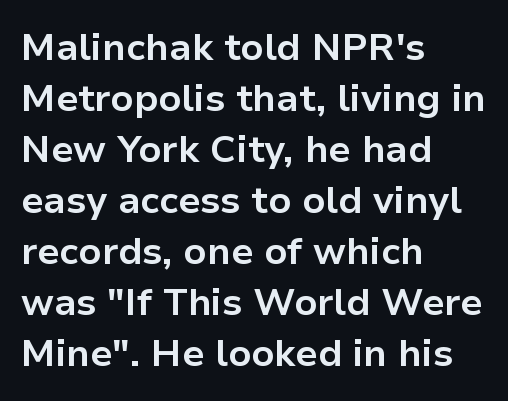
Q: Is the text bold? A: Yes.
Q: Is the text italic (slanted)? A: No, it is upright.
Q: Is the typeface a serif or a sans-serif typeface? A: Sans-serif.
Q: Is the text underlined? A: No.
Q: How is the paragraph aligned? A: Left-aligned.
Q: Is the spacing between letters normal or unusually wide? A: Normal.
Q: Is the spacing between lines tight, normal or loose? A: Normal.
Q: Width (condensed, normal, or wide)? A: Normal.
Q: Stroke contrast? A: Low.
Q: x-height? A: Medium.
Q: Monospaced? A: No.
